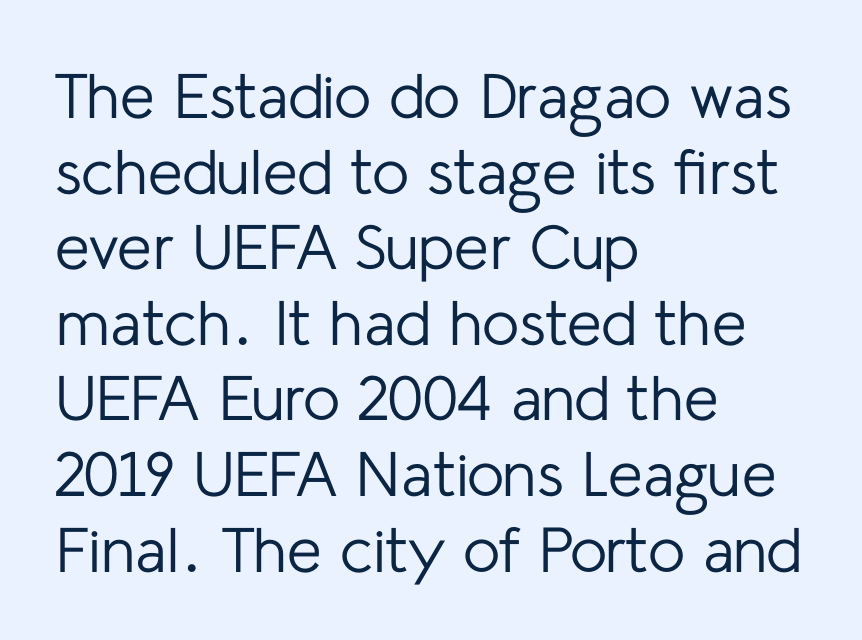
Q: Is the text bold? A: No.
Q: Is the text italic (slanted)? A: No, it is upright.
Q: Is the typeface a serif or a sans-serif typeface? A: Sans-serif.
Q: Is the text underlined? A: No.
Q: How is the paragraph aligned? A: Left-aligned.
Q: Is the spacing between letters normal or unusually wide? A: Normal.
Q: Width (condensed, normal, or wide)? A: Normal.
Q: Stroke contrast? A: Low.
Q: x-height? A: Medium.
Q: Monospaced? A: No.
